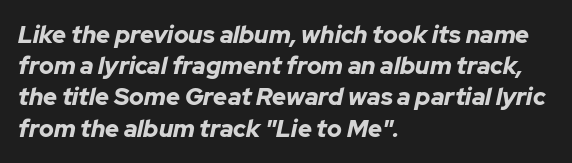
The image shows 24 px bold type, italic (leaning right); set left-aligned, normal line spacing (1.3x), normal letter spacing, not underlined.
